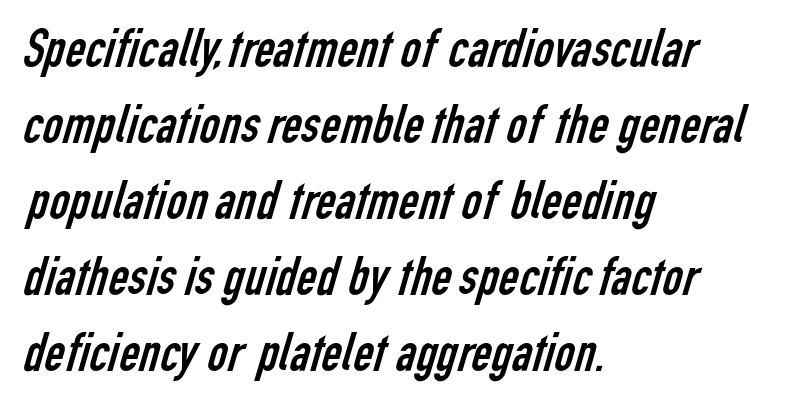
{"serif": "no", "bold": "no", "weight": "regular", "width": "condensed", "stroke_contrast": "low", "x_height": "medium", "monospaced": "no", "underline": "no", "align": "left", "line_spacing": "normal", "line_spacing_ratio": 1.38, "letter_spacing": "normal", "letter_spacing_em": 0.0, "glyph_px": 55}
